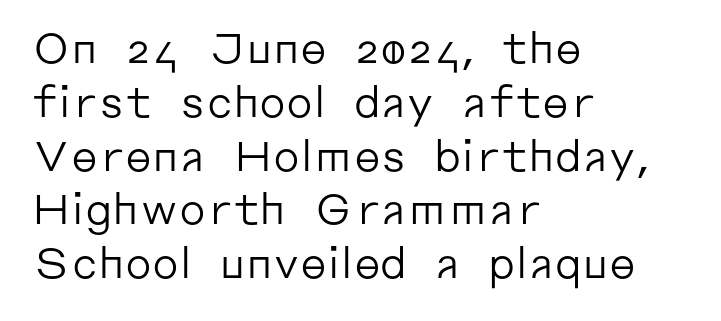
Q: Is the text bold? A: No.
Q: Is the text italic (slanted)? A: No, it is upright.
Q: Is the typeface a serif or a sans-serif typeface? A: Sans-serif.
Q: Is the text underlined? A: No.
Q: How is the paragraph aligned? A: Left-aligned.
Q: Is the spacing between letters normal or unusually wide? A: Normal.
Q: Is the spacing between lines tight, normal or loose? A: Normal.
Q: Width (condensed, normal, or wide)? A: Normal.
Q: Stroke contrast? A: Low.
Q: x-height? A: Medium.
Q: Monospaced? A: No.
